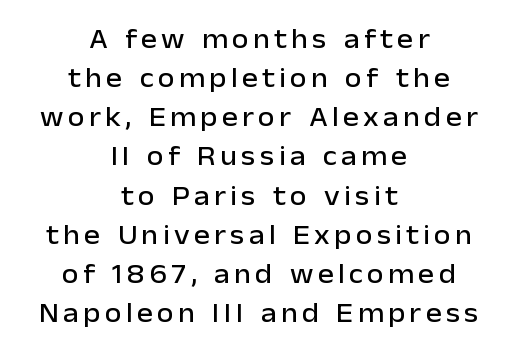
{"italic": "no", "underline": "no", "align": "center", "line_spacing": "normal", "line_spacing_ratio": 1.45, "glyph_px": 27}
